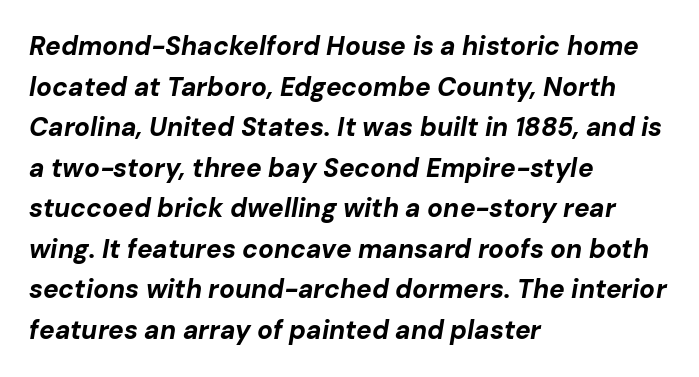
The image shows 26 px bold type, italic (leaning right); set left-aligned, normal line spacing (1.56x), normal letter spacing, not underlined.
